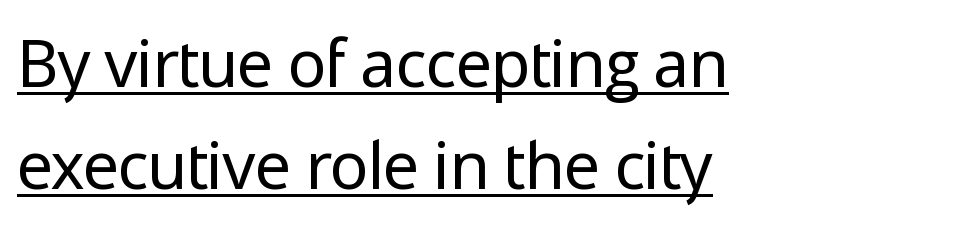
This is sans-serif lettering, the kind often seen on screens and signage. The typography opts for an upright posture over an oblique one. These glyphs show unthickened strokes, regular width or finer. The designer left line spacing at the default. Note the varied advance widths — an 'i' is clearly narrower than an 'm'.
